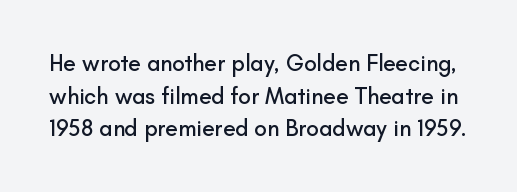
Q: Is the text italic (slanted)? A: No, it is upright.
Q: Is the text underlined? A: No.
Q: Is the spacing between letters normal or unusually wide? A: Normal.
Q: Is the spacing between lines tight, normal or loose? A: Normal.
